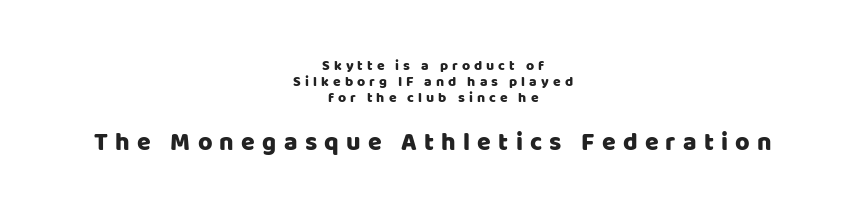
A roman cut, with each character standing at attention. The foot of each line stays bare and open. The lines in this sample share a center point and differ in where they start and stop. Does extra space separate the letters? Yes, quite a lot of it. In this sample the second text group is rendered at the bigger scale. The line-height multiplier appears low, near solid setting.
